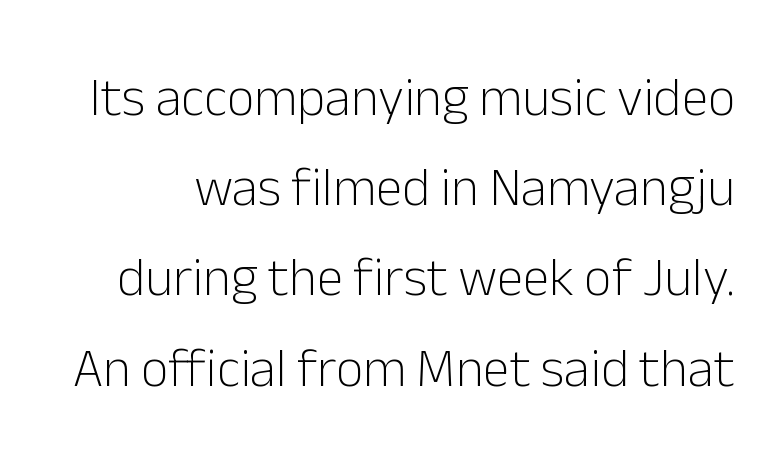
Q: Is the text bold? A: No.
Q: Is the text italic (slanted)? A: No, it is upright.
Q: Is the typeface a serif or a sans-serif typeface? A: Sans-serif.
Q: Is the text underlined? A: No.
Q: Is the spacing between letters normal or unusually wide? A: Normal.
Q: Is the spacing between lines tight, normal or loose? A: Normal.
Q: Width (condensed, normal, or wide)? A: Normal.
Q: Stroke contrast? A: Low.
Q: x-height? A: Medium.
Q: Monospaced? A: No.
